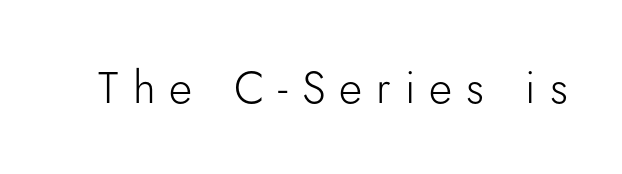
This sample has the flowing, uneven cadence of proportional lettering. The passage shown has open, widely tracked lettering throughout. The characters are drawn with everyday or finer stroke widths. Posture: upright roman. The glyphs are unaccompanied by any horizontal stroke below them.
